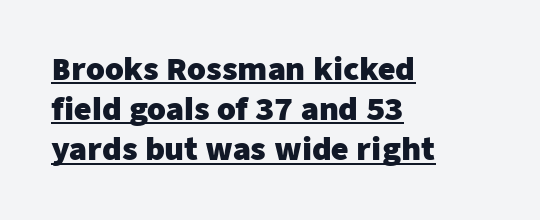
Q: Is the text bold? A: Yes.
Q: Is the text italic (slanted)? A: No, it is upright.
Q: Is the typeface a serif or a sans-serif typeface? A: Sans-serif.
Q: Is the text underlined? A: Yes.
Q: How is the paragraph aligned? A: Left-aligned.
Q: Is the spacing between letters normal or unusually wide? A: Normal.
Q: Is the spacing between lines tight, normal or loose? A: Normal.
Q: Width (condensed, normal, or wide)? A: Normal.
Q: Stroke contrast? A: Low.
Q: x-height? A: Medium.
Q: Monospaced? A: No.
